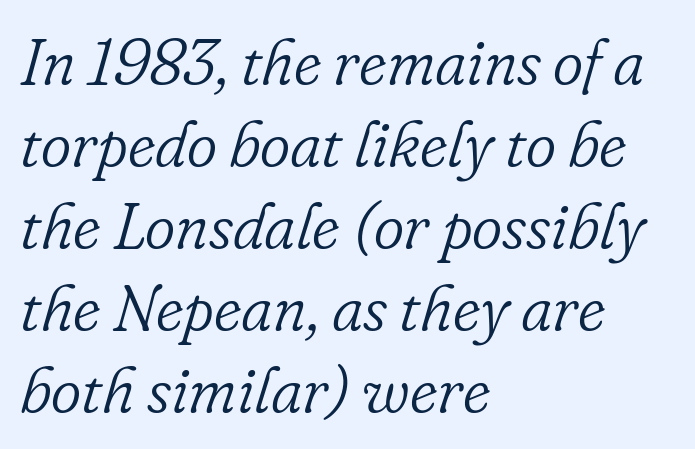
Posture: slanted. Evenly set lines give the paragraph a standard silhouette. Letters have the restrained weight of plain body copy at most. The gap between lines stays unmarked. The type is set solid horizontally, with unmodified tracking. This sample has the flowing, uneven cadence of proportional lettering.
